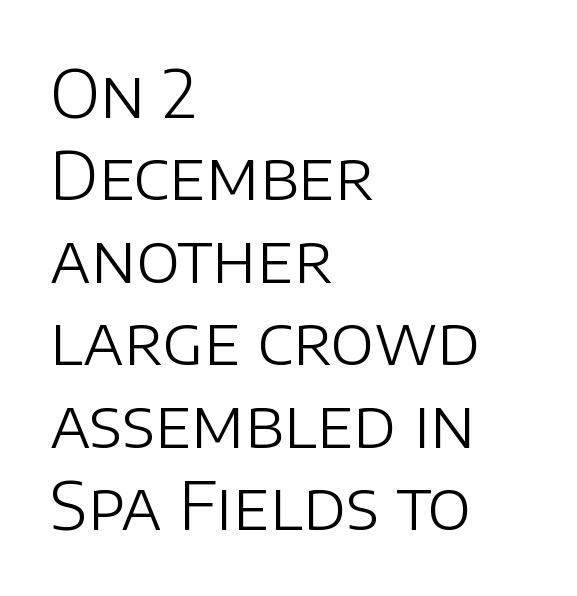
The image shows 66 px light sans-serif type, upright; set left-aligned, normal line spacing (1.25x), normal letter spacing, not underlined; low stroke contrast and a large x-height.
